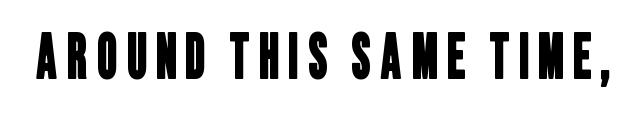
This is sans-serif lettering, the kind often seen on screens and signage. Each letter keeps its own natural width here, so spacing adapts to shape. Letters rest on an invisible, unmarked baseline.
